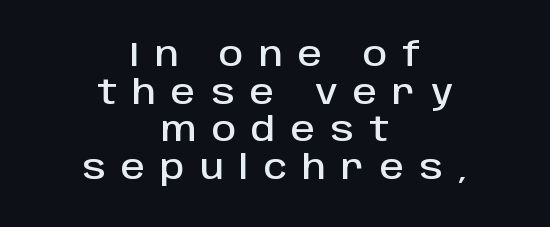
Q: Is the text italic (slanted)? A: No, it is upright.
Q: Is the typeface a serif or a sans-serif typeface? A: Sans-serif.
Q: Is the text underlined? A: No.
Q: How is the paragraph aligned? A: Centered.
Q: Is the spacing between letters normal or unusually wide? A: Unusually wide.
Q: Is the spacing between lines tight, normal or loose? A: Tight.
Q: Width (condensed, normal, or wide)? A: Normal.
Q: Stroke contrast? A: Low.
Q: x-height? A: Large.
Q: Monospaced? A: No.
